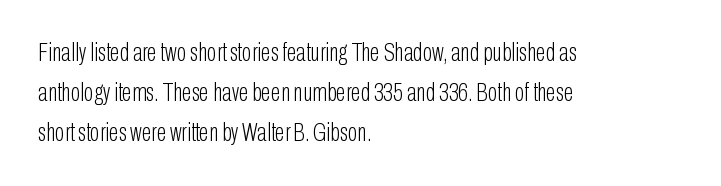
Descender tails drop into unmarked territory. Stroke mass is kept to a normal reading level or below. Default kerning and tracking; the words read as compact shapes. Teacher's note: observe the even left margin — that is flush-left alignment.
